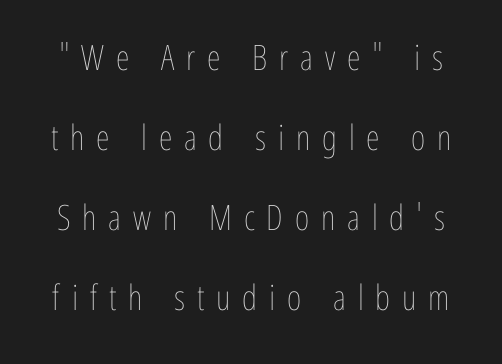
Q: Is the text bold? A: No.
Q: Is the text italic (slanted)? A: No, it is upright.
Q: Is the text underlined? A: No.
Q: Is the spacing between letters normal or unusually wide? A: Unusually wide.
Q: Is the spacing between lines tight, normal or loose? A: Loose.
Q: Width (condensed, normal, or wide)? A: Condensed.
Q: Stroke contrast? A: Low.
Q: x-height? A: Medium.
Q: Monospaced? A: No.
